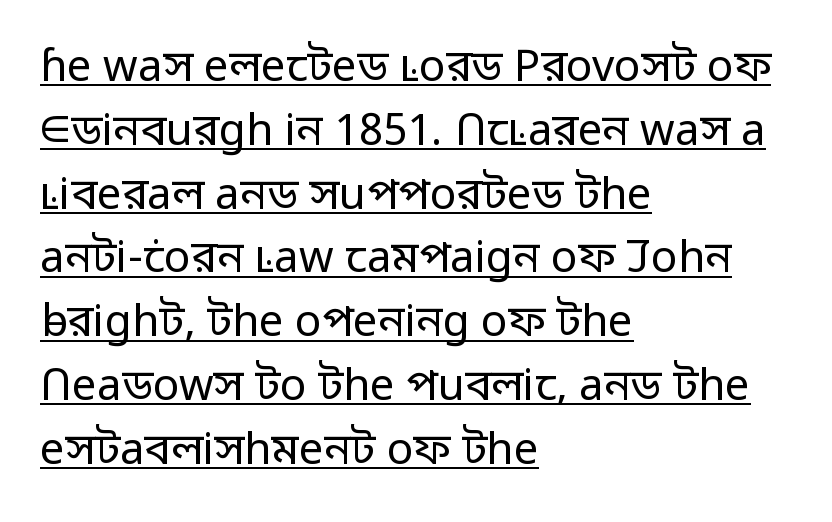
The image shows 44 px regular-weight sans-serif type, upright; set left-aligned, normal line spacing (1.45x), normal letter spacing, underlined; low stroke contrast and a medium x-height.
